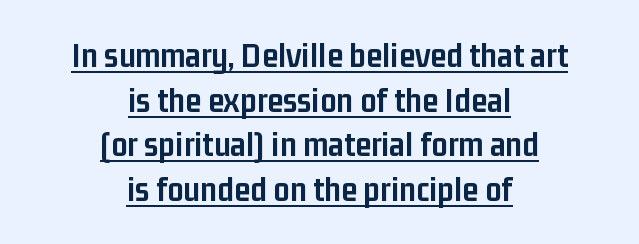
The image shows 36 px semibold, condensed sans-serif type, upright; set centered, line spacing 1.24x, normal letter spacing, underlined; low stroke contrast and a medium x-height.
